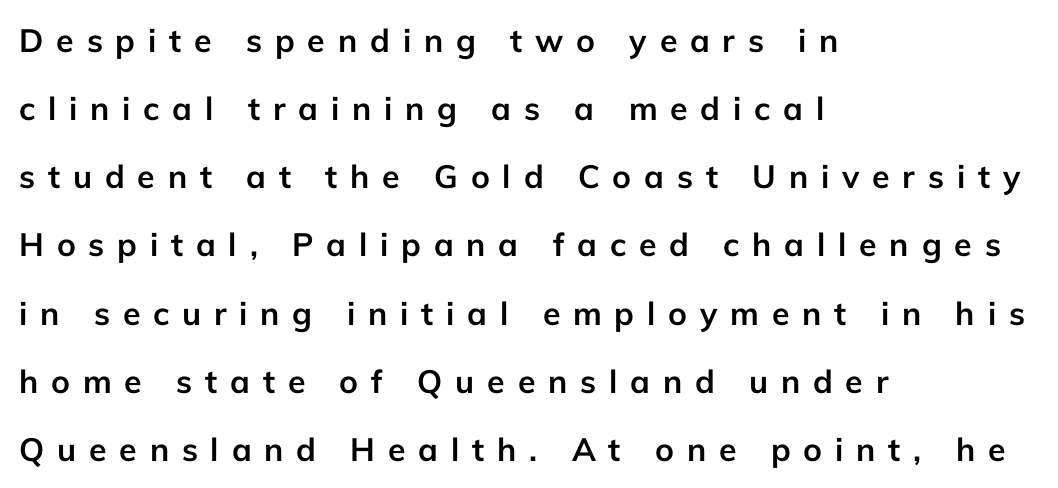
The image shows 32 px semibold sans-serif type, upright; set left-aligned, loose line spacing (2.13x), unusually wide letter spacing (+0.4 em), not underlined; low stroke contrast and a medium x-height.
